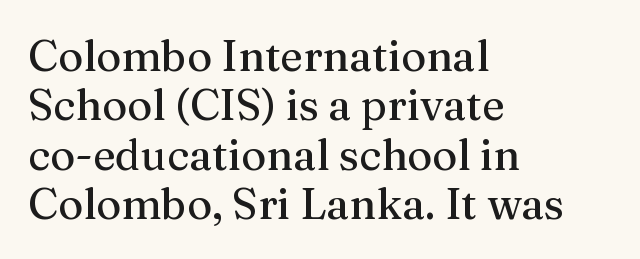
Observe the serifs anchoring each vertical stroke in this sample. Notice how the passage keeps a crisp vertical edge on the left only. This rendering features lettering with no underline. Here the designer chose a conventional face with non-uniform glyph widths.
